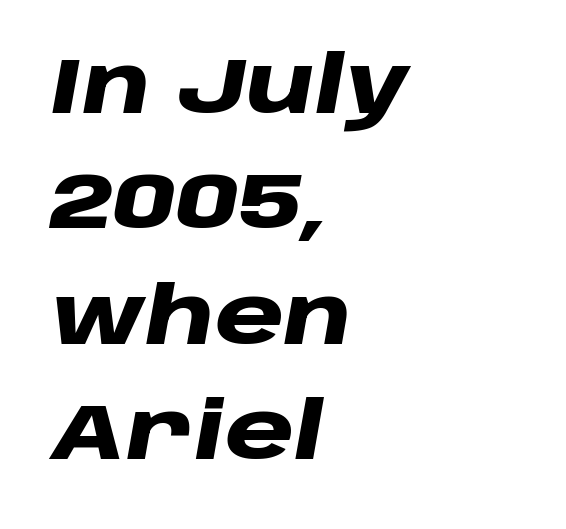
Strokes here are thick enough to call this a true bold. Underlining? Definitely not there. In terms of letterspacing, this is plain default setting. These lines sit exactly where default settings would place them. Where is the straight margin? On the left.
